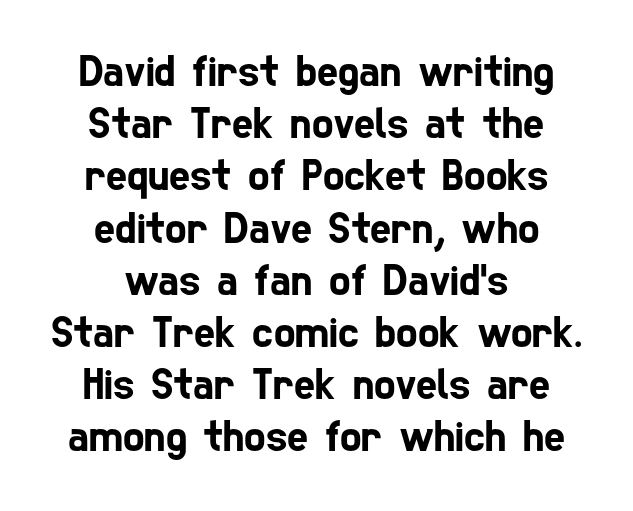
Q: Is the typeface a serif or a sans-serif typeface? A: Sans-serif.
Q: Is the text underlined? A: No.
Q: How is the paragraph aligned? A: Centered.
Q: Is the spacing between letters normal or unusually wide? A: Normal.
Q: Width (condensed, normal, or wide)? A: Condensed.
Q: Stroke contrast? A: Low.
Q: x-height? A: Medium.
Q: Monospaced? A: No.
